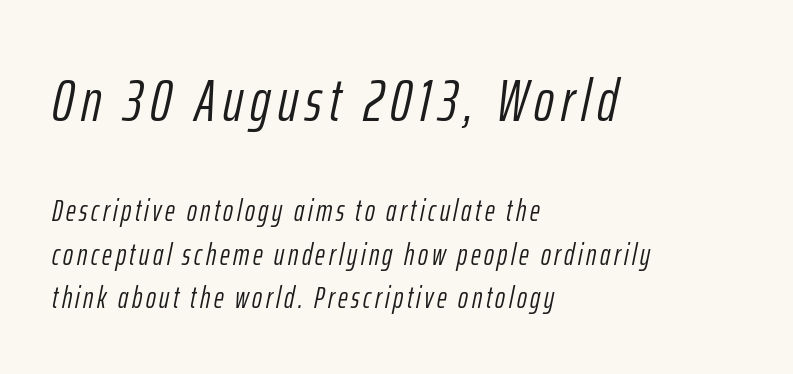
The image shows 60 px light, condensed type, italic (leaning right); set left-aligned, normal line spacing (1.44x), not underlined; the first (top) block is 2.0x larger; low stroke contrast and a medium x-height.
